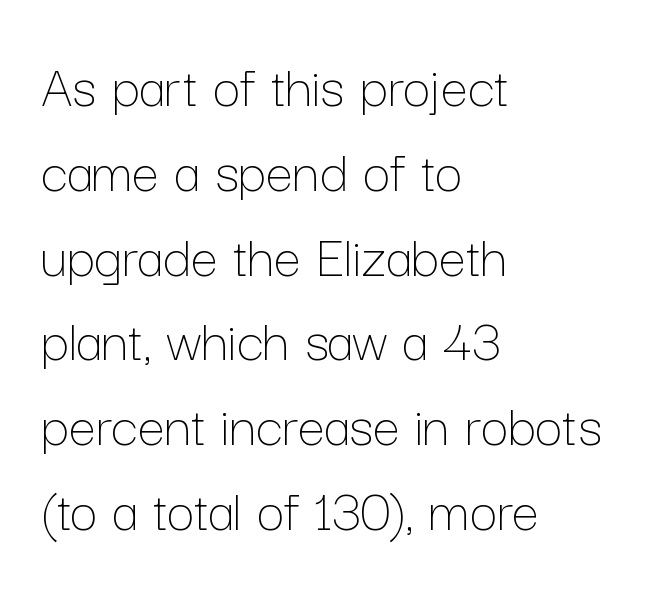
{"italic": "no", "bold": "no", "weight": "thin", "width": "normal", "stroke_contrast": "low", "x_height": "medium", "monospaced": "no", "underline": "no", "align": "left", "line_spacing": "normal", "line_spacing_ratio": 1.39, "letter_spacing": "normal", "letter_spacing_em": 0.0, "glyph_px": 61}
